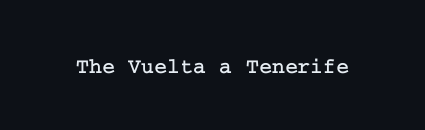
The image shows 22 px text type, upright; set normal letter spacing, not underlined.
